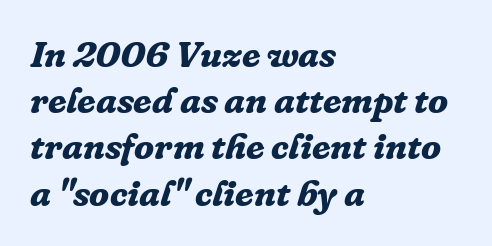
Varying glyph widths throughout — classic text-font behaviour. Rule under the text: the space is simply empty. The sample has been set heavy, in full bold. Serif or sans? Serif — the stroke terminals have little feet. How would I describe the line gaps? Plain and ordinary. A typesetter would mark this as italic.
